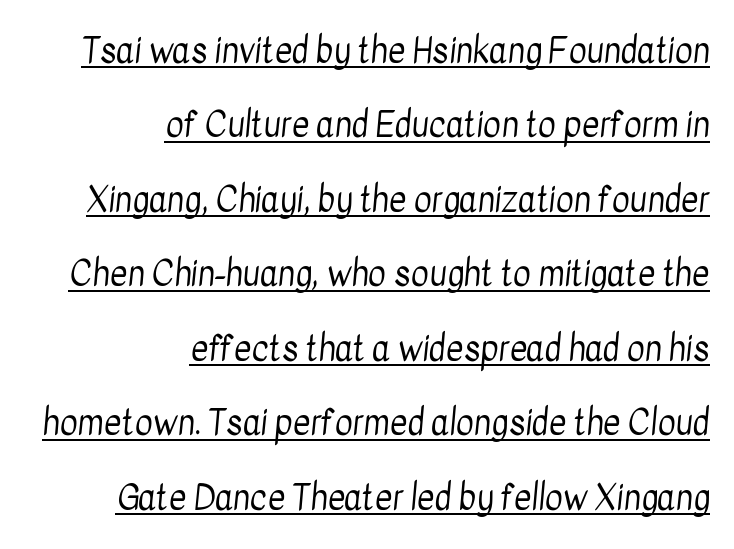
{"serif": "no", "bold": "no", "weight": "regular", "width": "condensed", "stroke_contrast": "low", "x_height": "medium", "monospaced": "no", "underline": "yes", "align": "right", "line_spacing": "loose", "line_spacing_ratio": 2.19, "letter_spacing": "normal", "letter_spacing_em": 0.0, "glyph_px": 34}
